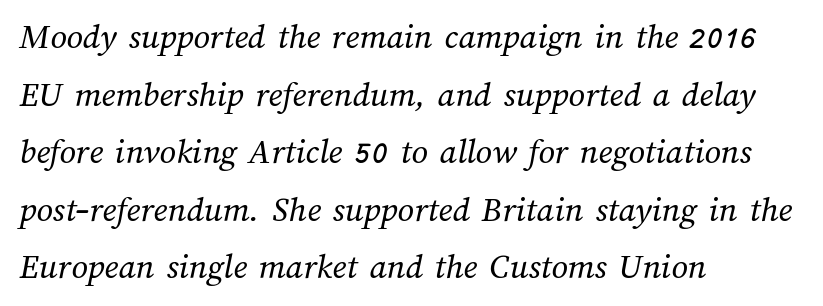
Q: Is the text bold? A: No.
Q: Is the text underlined? A: No.
Q: How is the paragraph aligned? A: Left-aligned.
Q: Is the spacing between letters normal or unusually wide? A: Normal.
Q: Is the spacing between lines tight, normal or loose? A: Normal.
Q: Width (condensed, normal, or wide)? A: Normal.
Q: Stroke contrast? A: Medium.
Q: x-height? A: Medium.
Q: Monospaced? A: No.
